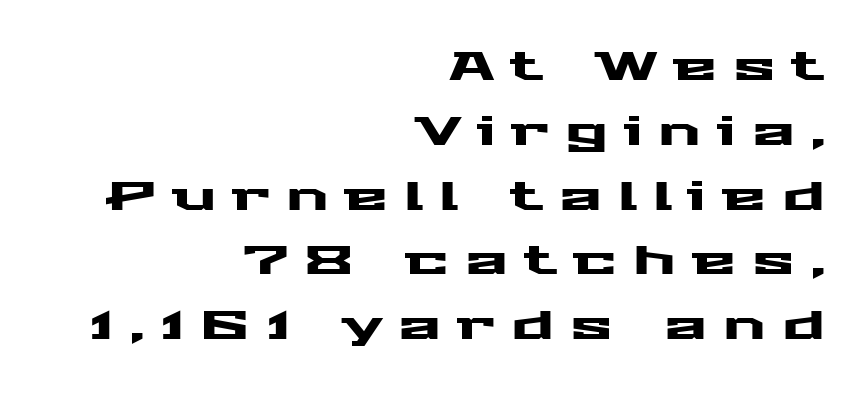
{"serif": "no", "italic": "no", "width": "wide", "stroke_contrast": "medium", "x_height": "medium", "monospaced": "no", "underline": "no", "align": "right", "line_spacing": "normal", "line_spacing_ratio": 1.62, "letter_spacing": "wide", "letter_spacing_em": 0.4, "glyph_px": 40}
